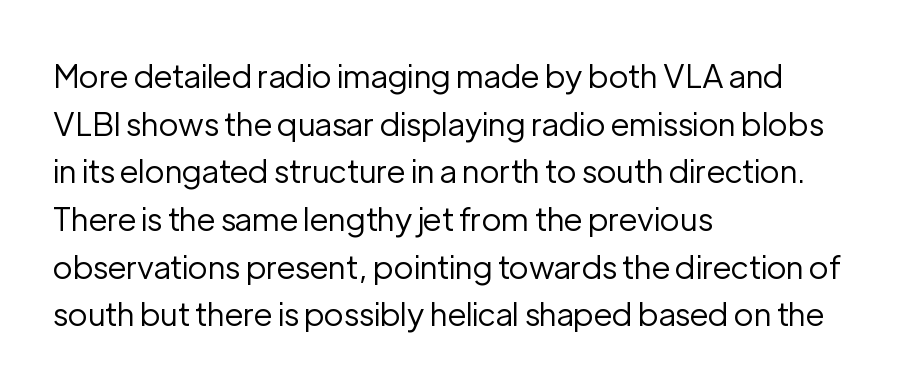
{"serif": "no", "italic": "no", "bold": "no", "weight": "regular", "width": "normal", "stroke_contrast": "low", "x_height": "medium", "monospaced": "no", "underline": "no", "align": "left", "line_spacing": "normal", "line_spacing_ratio": 1.49, "letter_spacing": "normal", "letter_spacing_em": 0.0, "glyph_px": 32}
